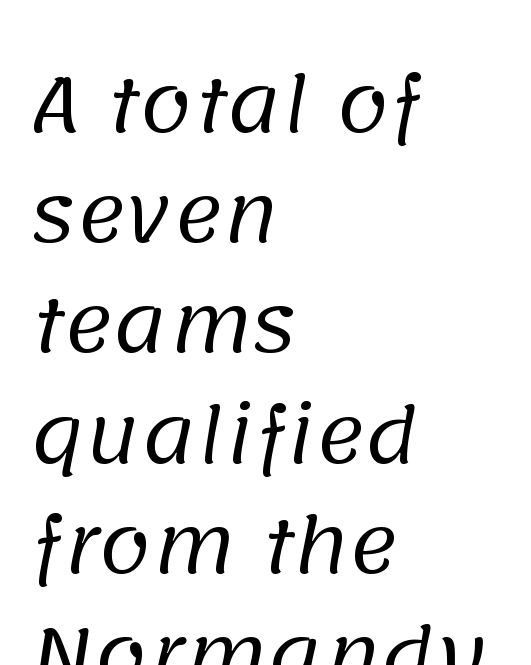
{"serif": "no", "bold": "no", "weight": "regular", "width": "normal", "stroke_contrast": "low", "x_height": "large", "monospaced": "no", "underline": "no", "align": "left", "line_spacing": "normal", "line_spacing_ratio": 1.47, "letter_spacing": "normal", "letter_spacing_em": 0.0, "glyph_px": 75}
